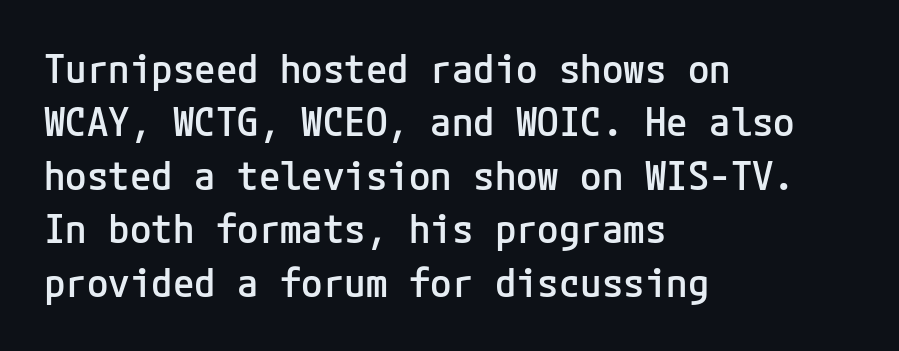
A classic flush-left, rag-right setting is used for this passage. Letterform terminals end flat and unadorned throughout the passage. A bare baseline throughout the passage. Italic: no, the glyphs are upright roman. Inter-character spacing is left at the font's built-in metrics. In terms of weight, the rendering is demibold, just under bold.
